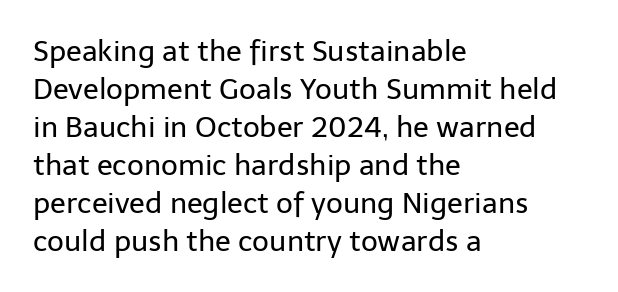
The font sits on the lighter half of the weight spectrum, regular included. The space between consecutive lines is moderate. Proportional: the letters do not fall into vertical columns. Unmarked baselines from the first word to the last.
